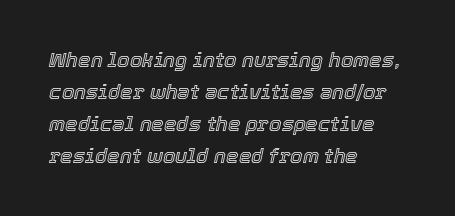
The string is rendered with underlining switched off. The specimen reads as italic at a glance. The face used here is rendered with its standard letterfit. All the whitespace from short lines collects on the right. The space between consecutive lines is moderate.
